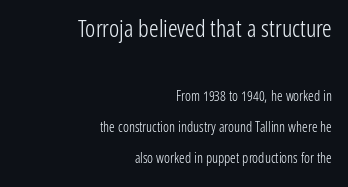
The image shows 24 px text type, upright; set right-aligned, loose line spacing (2.21x), normal letter spacing, not underlined; the first (top) block is 1.71x larger.
